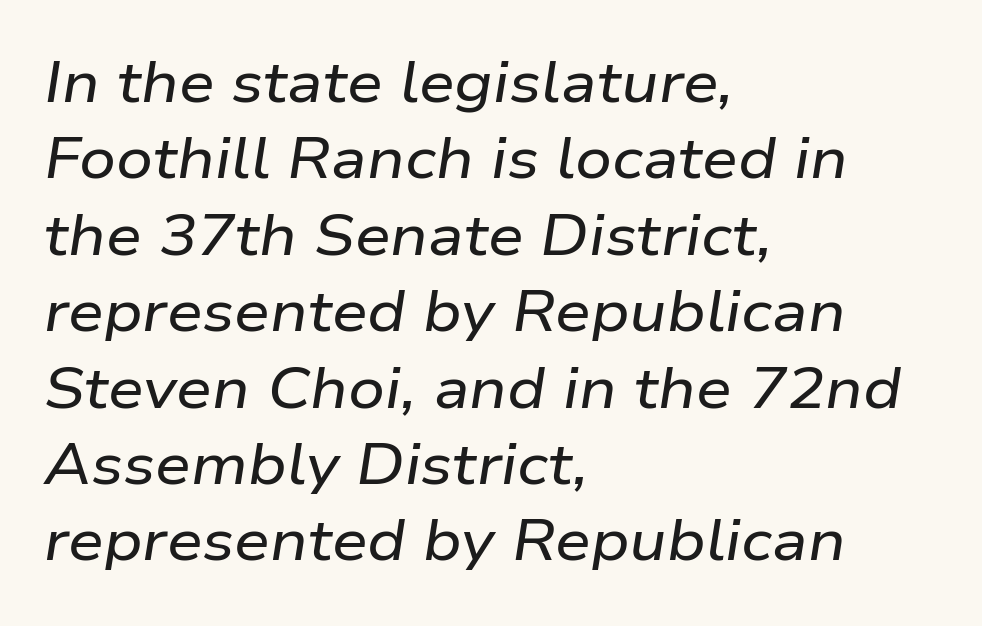
The image shows 57 px wide type, italic (leaning right); set left-aligned, normal line spacing (1.34x), normal letter spacing, not underlined; low stroke contrast and a medium x-height.
